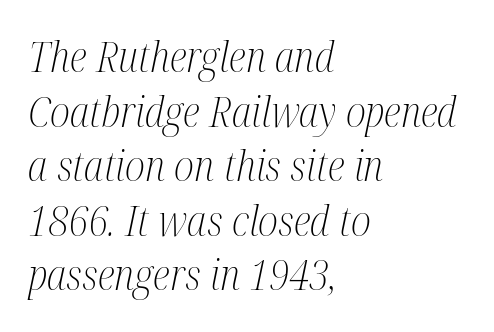
{"serif": "yes", "italic": "yes", "lean": "right", "slant_degrees": 12, "bold": "no", "weight": "light", "width": "condensed", "stroke_contrast": "medium", "x_height": "medium", "monospaced": "no", "underline": "no", "align": "left", "line_spacing": "normal", "line_spacing_ratio": 1.33, "letter_spacing": "normal", "letter_spacing_em": 0.0, "glyph_px": 41}
